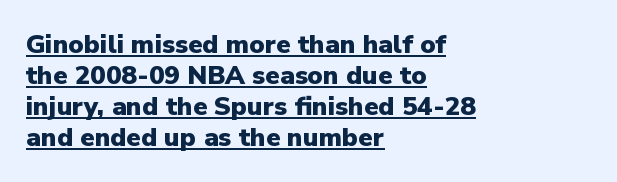
Q: Is the text bold? A: Yes.
Q: Is the text italic (slanted)? A: No, it is upright.
Q: Is the text underlined? A: Yes.
Q: How is the paragraph aligned? A: Left-aligned.
Q: Is the spacing between letters normal or unusually wide? A: Normal.
